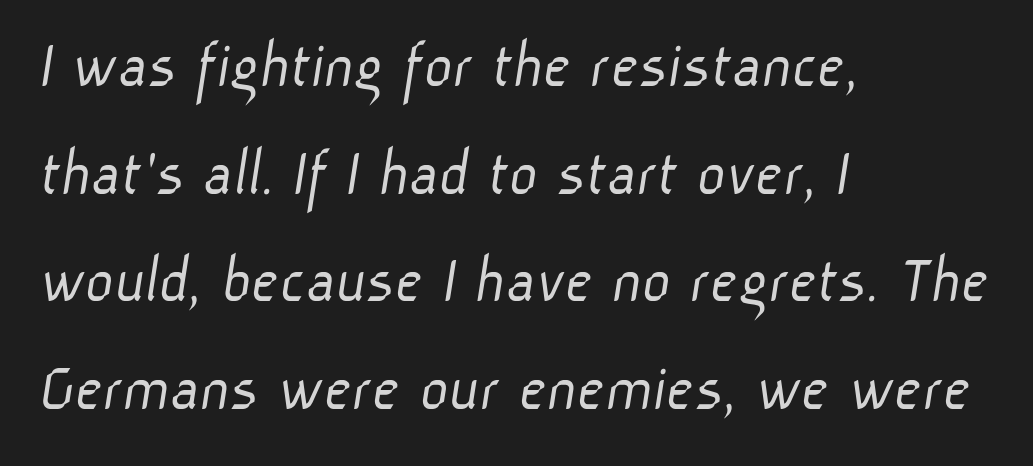
{"serif": "no", "bold": "no", "weight": "light", "width": "normal", "stroke_contrast": "low", "x_height": "medium", "monospaced": "no", "underline": "no", "align": "left", "line_spacing": "normal", "line_spacing_ratio": 1.56, "letter_spacing": "normal", "letter_spacing_em": 0.0, "glyph_px": 69}
